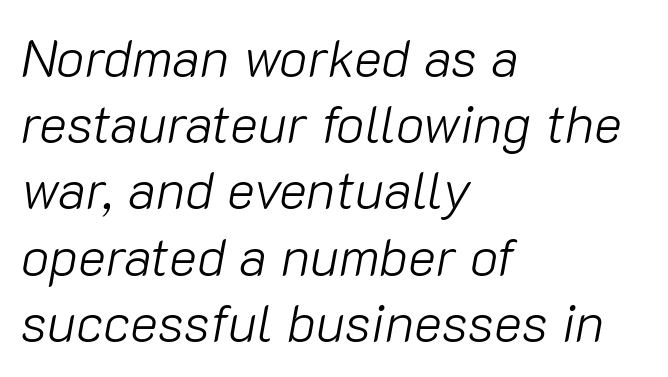
Q: Is the text bold? A: No.
Q: Is the text italic (slanted)? A: Yes, it leans right by about 10 degrees.
Q: Is the text underlined? A: No.
Q: How is the paragraph aligned? A: Left-aligned.
Q: Is the spacing between letters normal or unusually wide? A: Normal.
Q: Is the spacing between lines tight, normal or loose? A: Normal.
Q: Width (condensed, normal, or wide)? A: Normal.
Q: Stroke contrast? A: Low.
Q: x-height? A: Medium.
Q: Monospaced? A: No.
